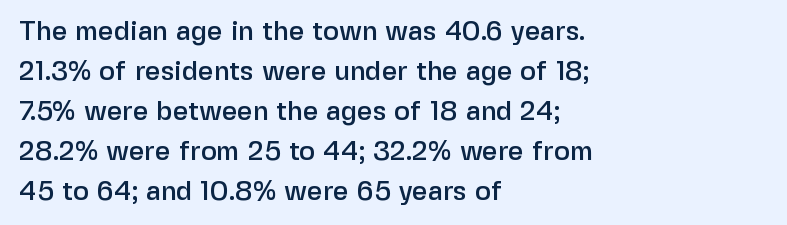
{"italic": "no", "underline": "no", "align": "left", "line_spacing": "normal", "line_spacing_ratio": 1.48, "letter_spacing": "normal", "letter_spacing_em": 0.0, "glyph_px": 27}
